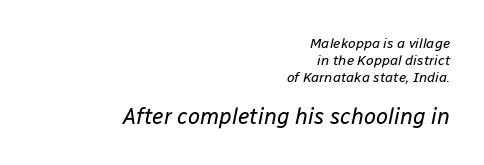
Q: Is the text bold? A: No.
Q: Is the text italic (slanted)? A: Yes, it leans right by about 12 degrees.
Q: Is the text underlined? A: No.
Q: How is the paragraph aligned? A: Right-aligned.
Q: Is the spacing between letters normal or unusually wide? A: Normal.
Q: Which block of text is set in a larger size, the first (top) or the second (bottom)? A: The second (bottom) one.
